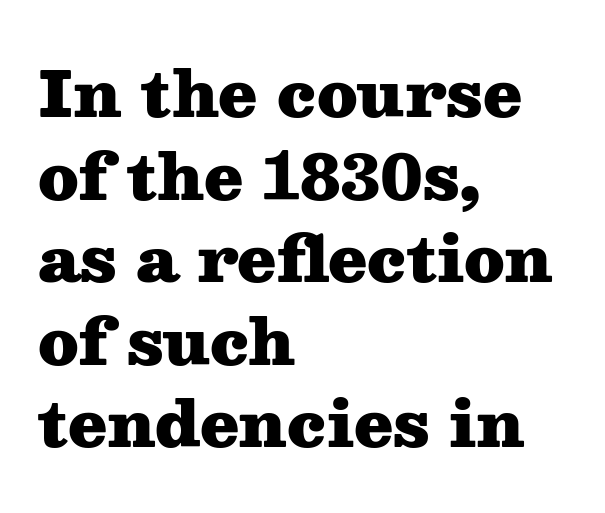
The image shows 63 px heavy, wide serif type, upright; set left-aligned, normal line spacing (1.31x), normal letter spacing, not underlined; medium stroke contrast and a medium x-height.
